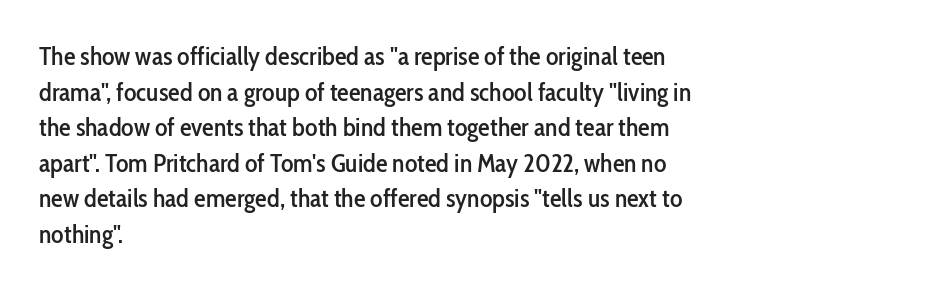
The image shows 26 px text type, upright; set left-aligned, normal line spacing (1.37x), normal letter spacing, not underlined.
